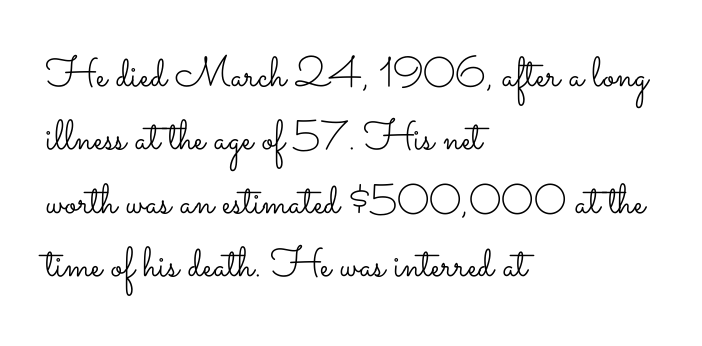
Horizontal alignment here is leftward, the default for most running prose. Does the leading feel generous? No, just average. Each letter keeps its own natural width here, so spacing adapts to shape. Compared with a typical body face, this is equally light or lighter still.
